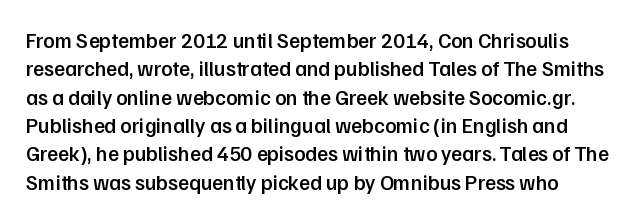
A semibold gives these letters moderate extra thickness, short of bold. Whoever set this chose a conventional vertical rhythm. The letters stand straight up with perfectly vertical stems. Decoration check: the copy has no underline.
